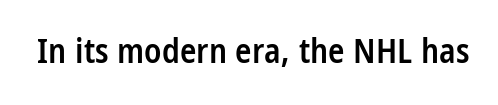
{"serif": "no", "italic": "no", "bold": "semi", "weight": "semibold", "width": "condensed", "stroke_contrast": "low", "x_height": "large", "monospaced": "no", "underline": "no", "letter_spacing": "normal", "letter_spacing_em": 0.0, "glyph_px": 34}
